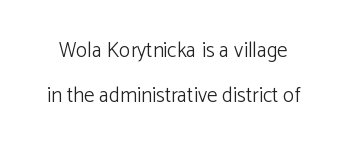
The image shows 21 px text type, upright; set loose line spacing (2.15x), normal letter spacing, not underlined.
